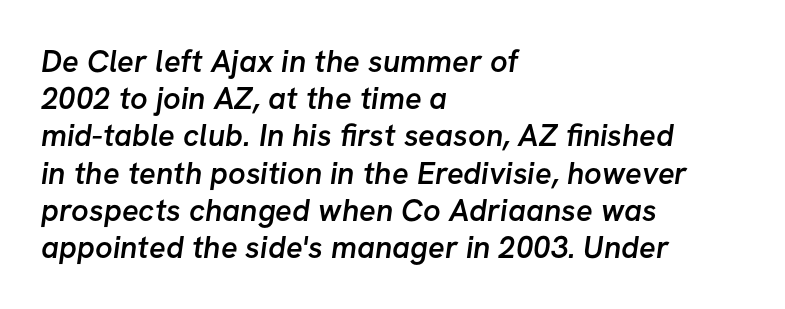
{"serif": "no", "bold": "semi", "weight": "semibold", "width": "normal", "stroke_contrast": "low", "x_height": "medium", "monospaced": "no", "underline": "no", "align": "left", "line_spacing_ratio": 1.2, "letter_spacing": "normal", "letter_spacing_em": 0.0, "glyph_px": 31}
